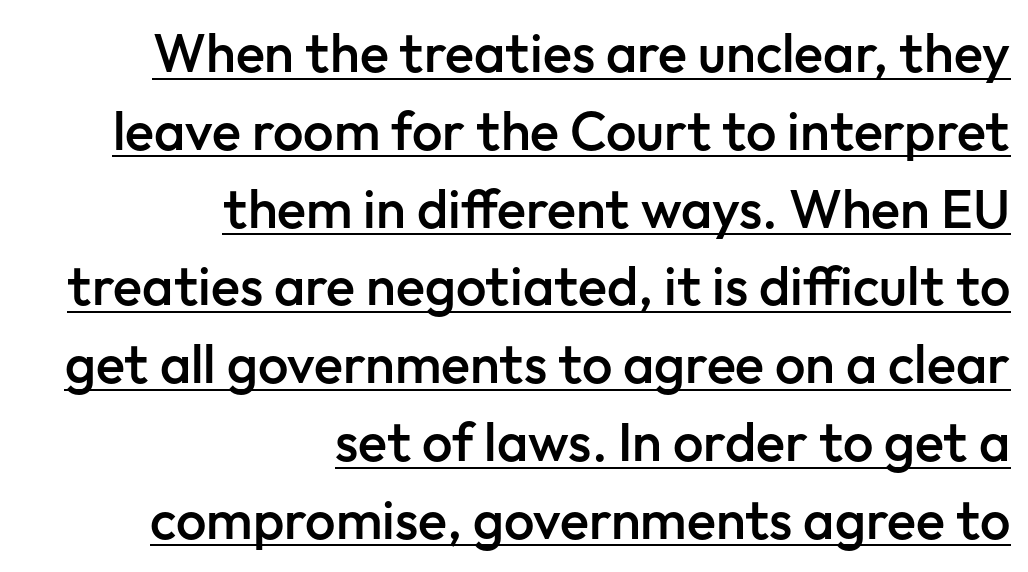
{"serif": "no", "italic": "no", "bold": "semi", "weight": "semibold", "width": "normal", "stroke_contrast": "low", "x_height": "medium", "monospaced": "no", "underline": "yes", "align": "right", "line_spacing": "normal", "line_spacing_ratio": 1.44, "letter_spacing": "normal", "letter_spacing_em": 0.0, "glyph_px": 54}
